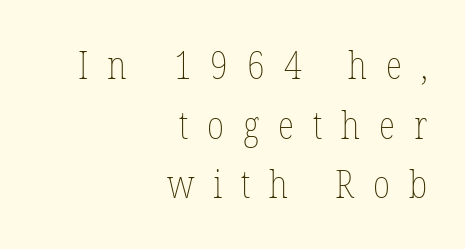
The image shows 38 px thin, condensed type, upright; set right-aligned, normal line spacing (1.57x), unusually wide letter spacing (+0.5 em), not underlined; low stroke contrast and a medium x-height.
